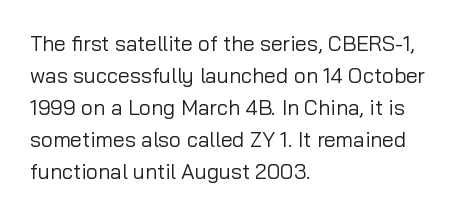
Q: Is the text bold? A: No.
Q: Is the text italic (slanted)? A: No, it is upright.
Q: Is the text underlined? A: No.
Q: How is the paragraph aligned? A: Left-aligned.
Q: Is the spacing between letters normal or unusually wide? A: Normal.
Q: Is the spacing between lines tight, normal or loose? A: Normal.
